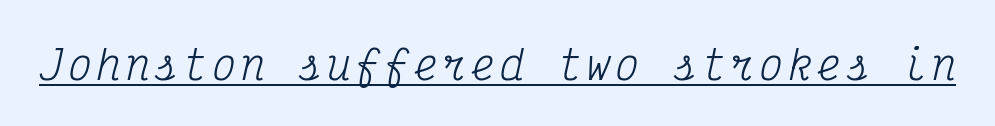
A typesetter would mark this as italic. Note the uniform advance width — an 'i' takes as much space as an 'm'. Letters have the restrained weight of plain body copy at most. Does a line run under the words? Yes, clearly. Serifs: yes, visible at the terminals of the letterforms.
